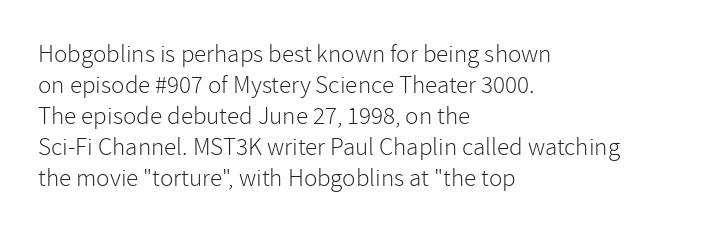
A light-to-regular cut is what we see here. Clear beneath every line of the passage. Vertical strokes here are truly vertical. The passage shown has conventional tracking throughout. Leftover space on each line is placed entirely after the last word.
